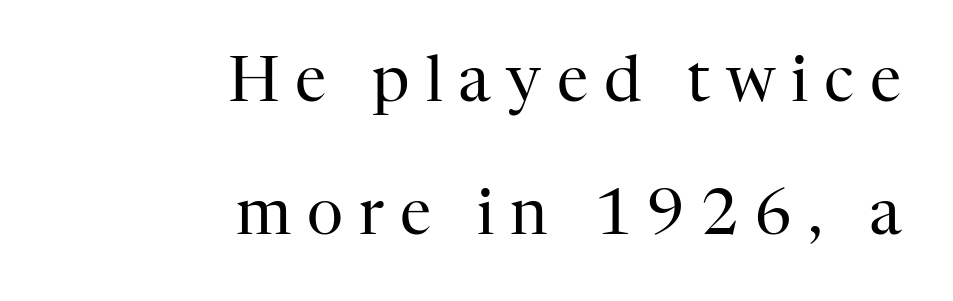
Classification — serif. Which margin do the lines hug? The right one — the left edge is uneven. Tracking value appears strongly positive — letters spread wide. No chunkiness to these letters — they're not bold. Note the varied advance widths — an 'i' is clearly narrower than an 'm'.
